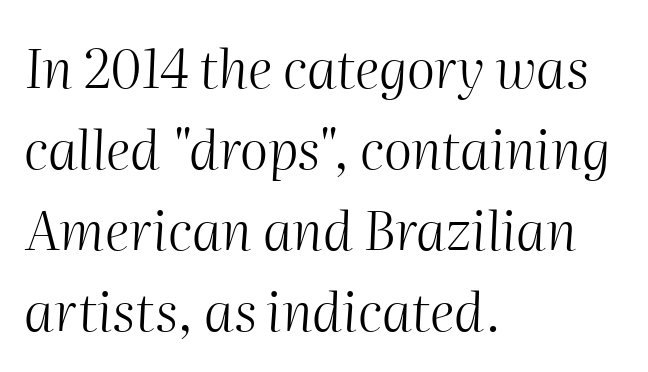
The image shows 54 px light type, italic (leaning right); set left-aligned, normal line spacing (1.5x), normal letter spacing, not underlined; medium stroke contrast and a medium x-height.
